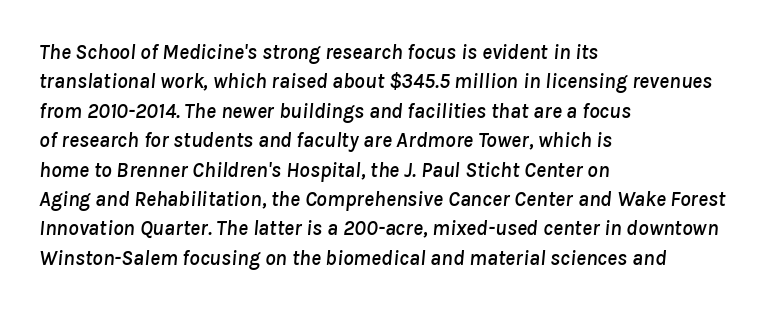
{"italic": "yes", "lean": "right", "slant_degrees": 8, "underline": "no", "align": "left", "line_spacing": "normal", "line_spacing_ratio": 1.4, "letter_spacing": "normal", "letter_spacing_em": 0.0, "glyph_px": 21}
